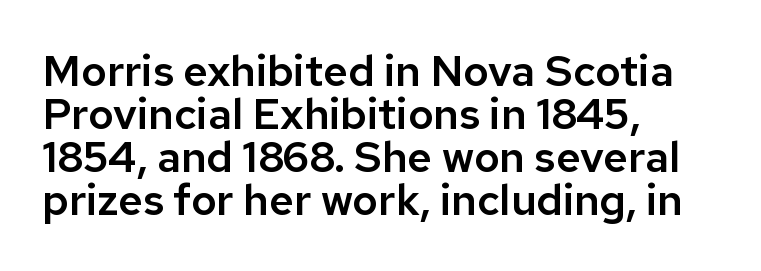
A typesetter would call this zero additional tracking. Leftover space on each line is placed entirely after the last word. Classification — sans serif. If you drew a line through each stem, it would be perfectly vertical. This sample has the flowing, uneven cadence of proportional lettering.
